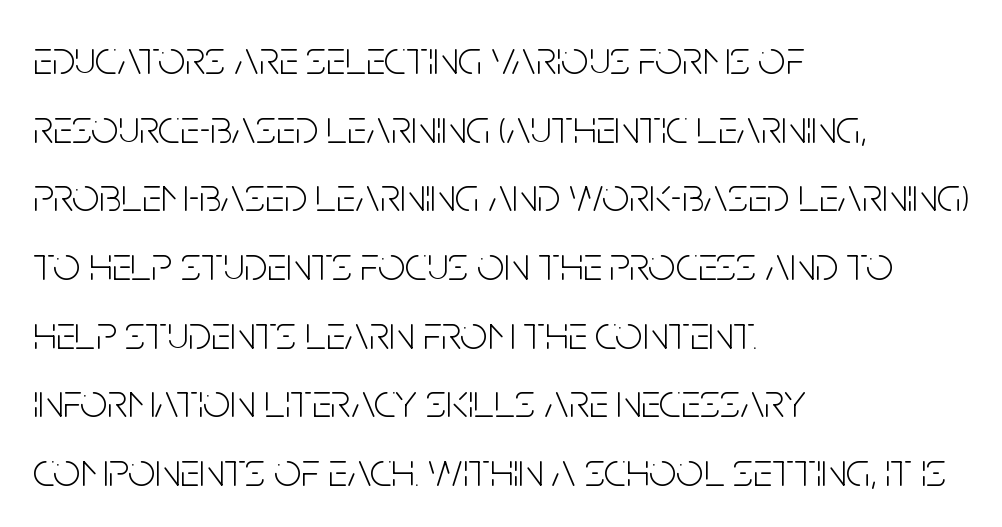
{"serif": "no", "italic": "no", "bold": "no", "weight": "light", "width": "condensed", "stroke_contrast": "low", "x_height": "large", "monospaced": "no", "underline": "no", "align": "left", "line_spacing": "normal", "line_spacing_ratio": 1.43, "letter_spacing": "normal", "letter_spacing_em": 0.0, "glyph_px": 48}
